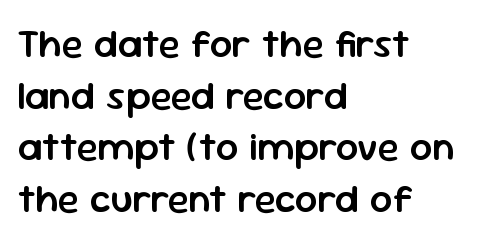
Q: Is the text bold? A: Semi-bold.
Q: Is the text italic (slanted)? A: No, it is upright.
Q: Is the typeface a serif or a sans-serif typeface? A: Sans-serif.
Q: Is the text underlined? A: No.
Q: How is the paragraph aligned? A: Left-aligned.
Q: Is the spacing between letters normal or unusually wide? A: Normal.
Q: Is the spacing between lines tight, normal or loose? A: Normal.
Q: Width (condensed, normal, or wide)? A: Normal.
Q: Stroke contrast? A: Low.
Q: x-height? A: Medium.
Q: Monospaced? A: No.
